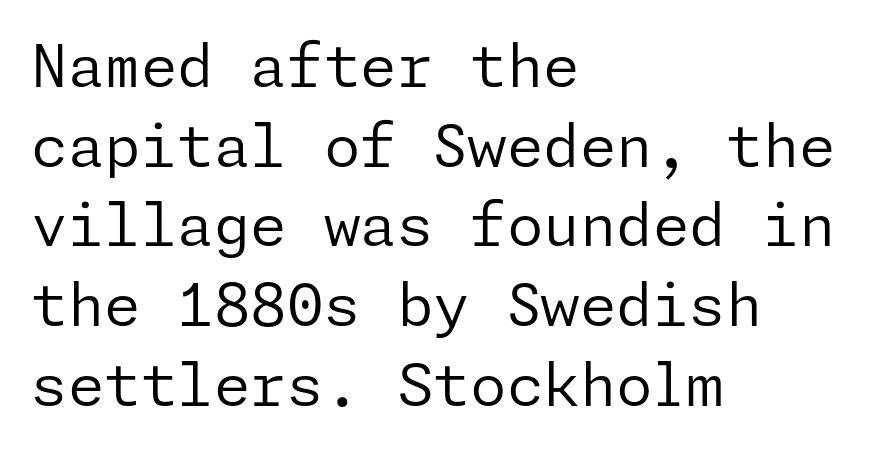
Q: Is the text bold? A: No.
Q: Is the text italic (slanted)? A: No, it is upright.
Q: Is the typeface a serif or a sans-serif typeface? A: Sans-serif.
Q: Is the text underlined? A: No.
Q: How is the paragraph aligned? A: Left-aligned.
Q: Is the spacing between letters normal or unusually wide? A: Normal.
Q: Is the spacing between lines tight, normal or loose? A: Normal.
Q: Width (condensed, normal, or wide)? A: Normal.
Q: Stroke contrast? A: Low.
Q: x-height? A: Medium.
